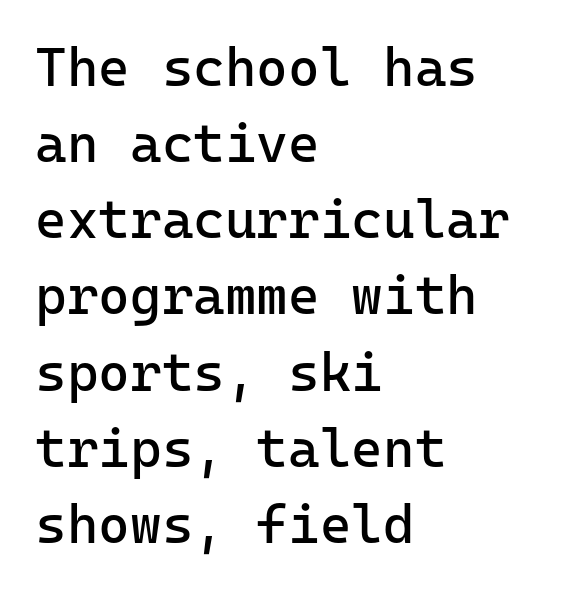
The image shows 54 px regular-weight sans-serif type, upright, monospaced; set left-aligned, normal line spacing (1.41x), normal letter spacing, not underlined; low stroke contrast and a medium x-height.
